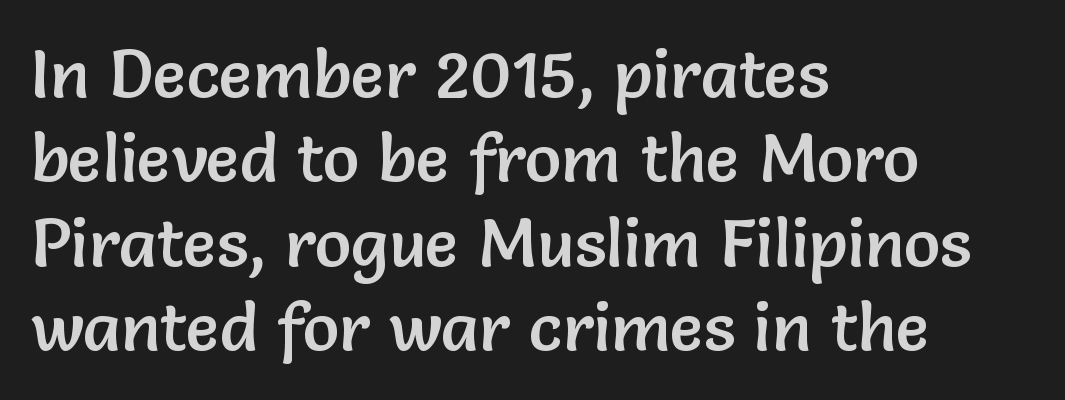
Q: Is the text italic (slanted)? A: No, it is upright.
Q: Is the typeface a serif or a sans-serif typeface? A: Sans-serif.
Q: Is the text underlined? A: No.
Q: How is the paragraph aligned? A: Left-aligned.
Q: Is the spacing between letters normal or unusually wide? A: Normal.
Q: Width (condensed, normal, or wide)? A: Normal.
Q: Stroke contrast? A: Low.
Q: x-height? A: Medium.
Q: Monospaced? A: No.
